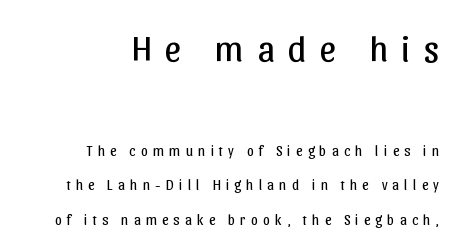
The line-height multiplier appears high, well above default. Note: larger setting up top, smaller setting below. Characters remain perfectly vertical along every line. Words appear elongated and porous because spacing is wide. The space directly below the letters is spotless. The text block is weighted toward the right margin, trailing off unevenly leftward.
